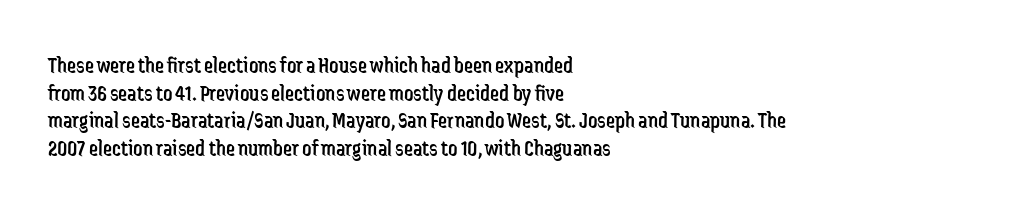
The image shows 23 px text type, upright; set left-aligned, line spacing 1.2x, normal letter spacing, not underlined.
